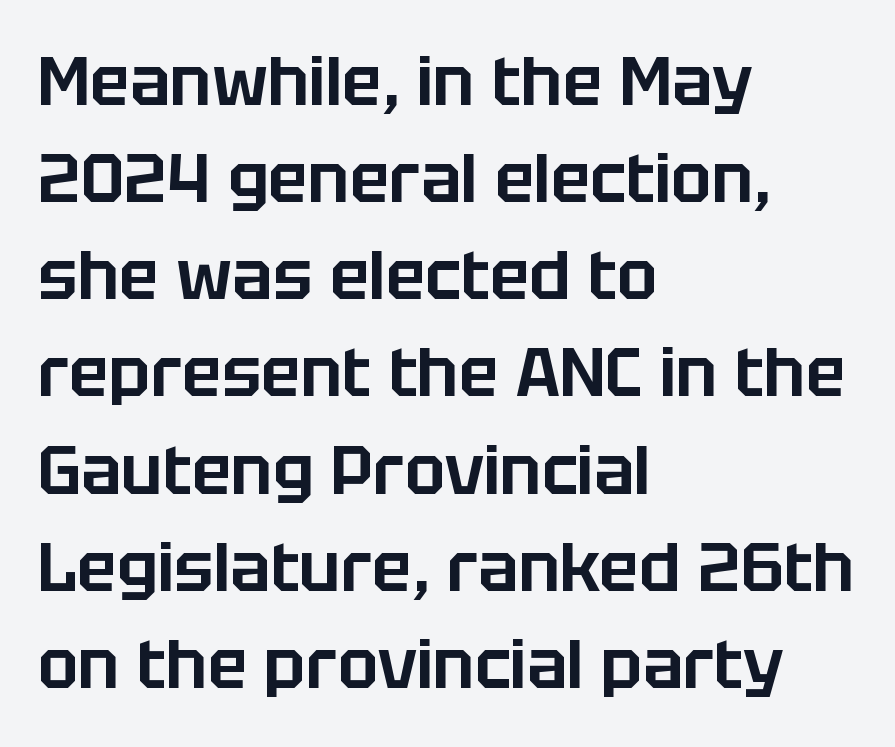
Q: Is the text italic (slanted)? A: No, it is upright.
Q: Is the typeface a serif or a sans-serif typeface? A: Sans-serif.
Q: Is the text underlined? A: No.
Q: How is the paragraph aligned? A: Left-aligned.
Q: Is the spacing between letters normal or unusually wide? A: Normal.
Q: Is the spacing between lines tight, normal or loose? A: Normal.
Q: Width (condensed, normal, or wide)? A: Normal.
Q: Stroke contrast? A: Low.
Q: x-height? A: Large.
Q: Monospaced? A: No.
